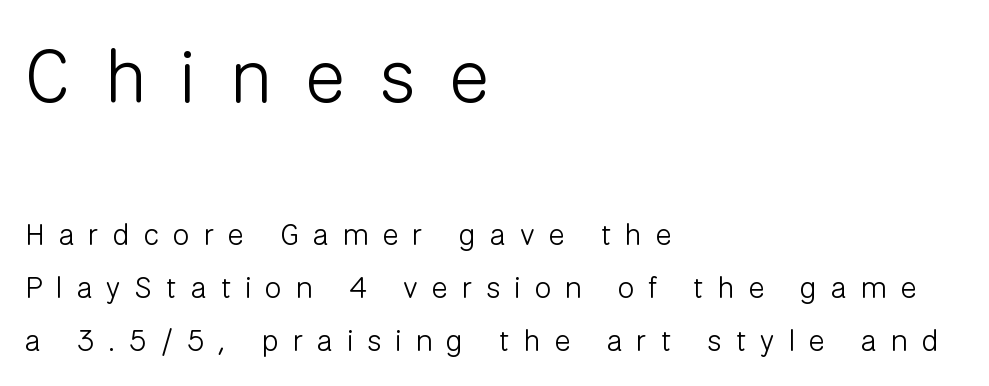
Note the varied advance widths — an 'i' is clearly narrower than an 'm'. Descenders hang freely into open space. Look at the glyph heights: the upper group is clearly the bigger setting. Is the stroke heavy? The answer is a plain regular-or-lighter. Serif or sans? Sans — the stroke terminals are bare.
